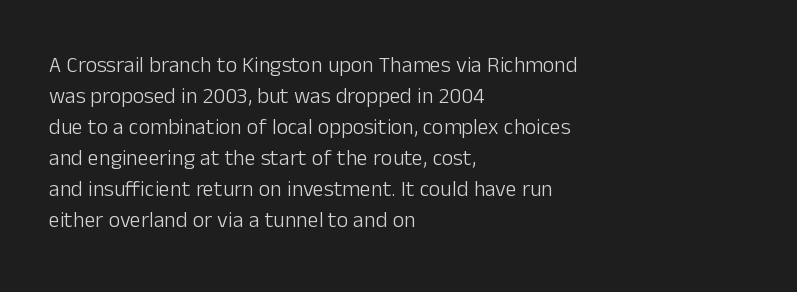
The image shows 22 px text type, upright; set left-aligned, normal line spacing (1.41x), normal letter spacing, not underlined.
